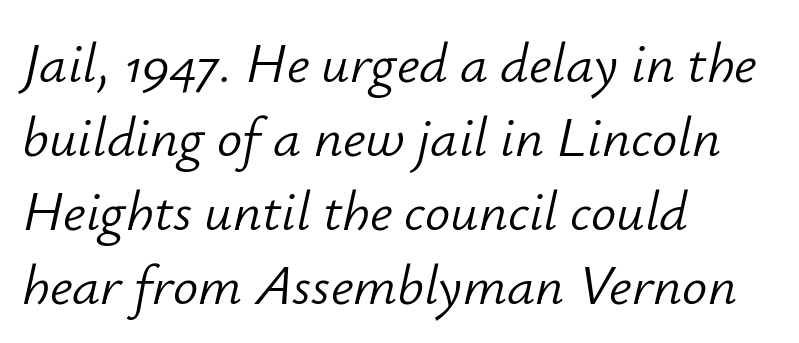
Q: Is the text bold? A: No.
Q: Is the text italic (slanted)? A: Yes, it leans right by about 12 degrees.
Q: Is the text underlined? A: No.
Q: How is the paragraph aligned? A: Left-aligned.
Q: Is the spacing between letters normal or unusually wide? A: Normal.
Q: Is the spacing between lines tight, normal or loose? A: Normal.
Q: Width (condensed, normal, or wide)? A: Normal.
Q: Stroke contrast? A: Low.
Q: x-height? A: Small.
Q: Monospaced? A: No.
